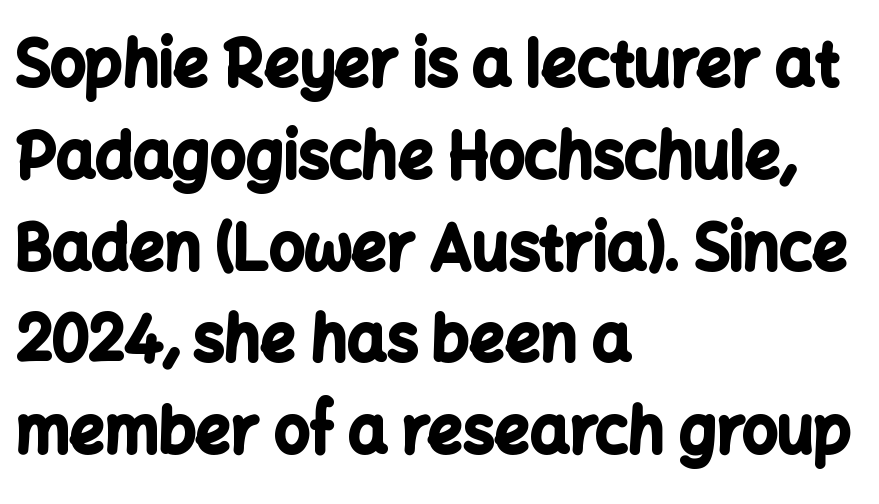
Q: Is the text bold? A: Yes.
Q: Is the text italic (slanted)? A: No, it is upright.
Q: Is the typeface a serif or a sans-serif typeface? A: Sans-serif.
Q: Is the text underlined? A: No.
Q: How is the paragraph aligned? A: Left-aligned.
Q: Is the spacing between letters normal or unusually wide? A: Normal.
Q: Is the spacing between lines tight, normal or loose? A: Normal.
Q: Width (condensed, normal, or wide)? A: Normal.
Q: Stroke contrast? A: Low.
Q: x-height? A: Medium.
Q: Monospaced? A: No.
